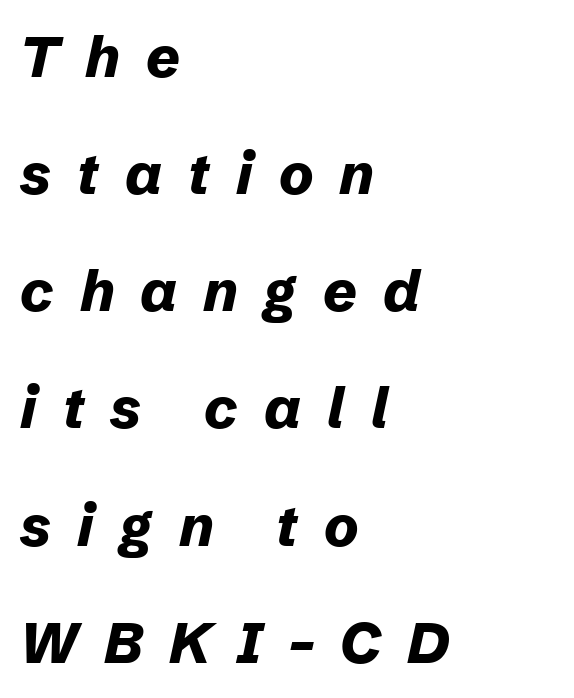
{"italic": "yes", "lean": "right", "slant_degrees": 12, "bold": "yes", "weight": "bold", "width": "normal", "stroke_contrast": "low", "x_height": "medium", "monospaced": "no", "underline": "no", "align": "left", "line_spacing": "loose", "line_spacing_ratio": 2.02, "letter_spacing": "wide", "letter_spacing_em": 0.45, "glyph_px": 58}
